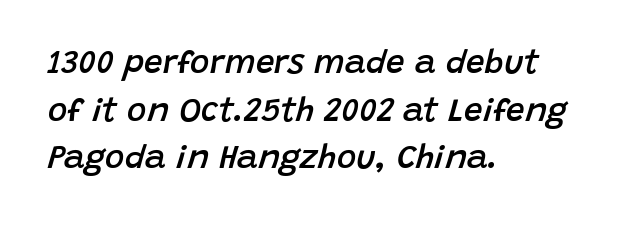
The tracking reads as untouched default to a designer's eye. Underline: absent. Notice how the passage keeps a crisp vertical edge on the left only. The rendering uses a semibold face; strokes are thickened but not to full bold.
